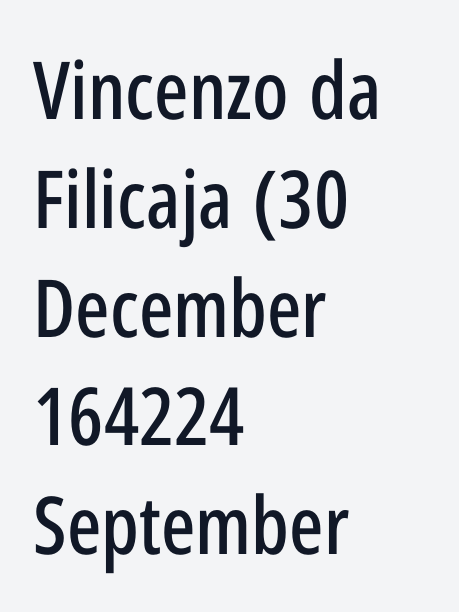
{"serif": "no", "italic": "no", "width": "condensed", "stroke_contrast": "low", "x_height": "medium", "monospaced": "no", "underline": "no", "align": "left", "line_spacing": "normal", "line_spacing_ratio": 1.36, "letter_spacing": "normal", "letter_spacing_em": 0.0, "glyph_px": 80}
